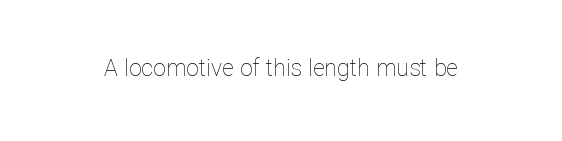
The type is set solid horizontally, with unmodified tracking. Words float on clear page, feet unadorned. A quiet, ordinary-to-light weight characterises the typeface. The type sits square on the baseline with zero lean.
